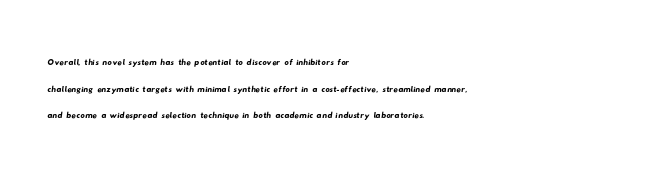
Q: Is the text underlined? A: No.
Q: How is the paragraph aligned? A: Left-aligned.
Q: Is the spacing between letters normal or unusually wide? A: Normal.
